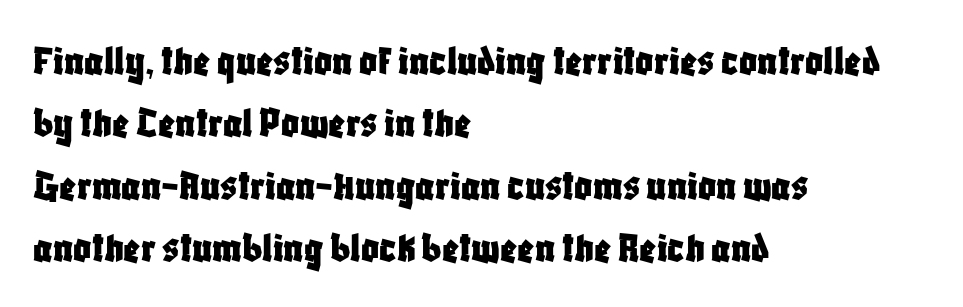
{"serif": "no", "italic": "no", "width": "condensed", "stroke_contrast": "low", "x_height": "large", "monospaced": "no", "underline": "no", "align": "left", "line_spacing": "normal", "line_spacing_ratio": 1.42, "letter_spacing": "normal", "letter_spacing_em": 0.0, "glyph_px": 44}
